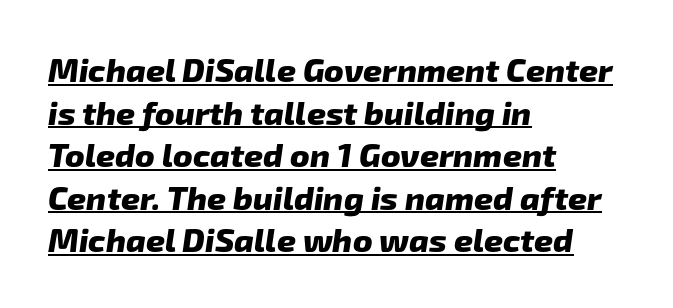
The image shows 33 px heavy sans-serif type; set left-aligned, normal line spacing (1.29x), normal letter spacing, underlined; low stroke contrast and a medium x-height.
